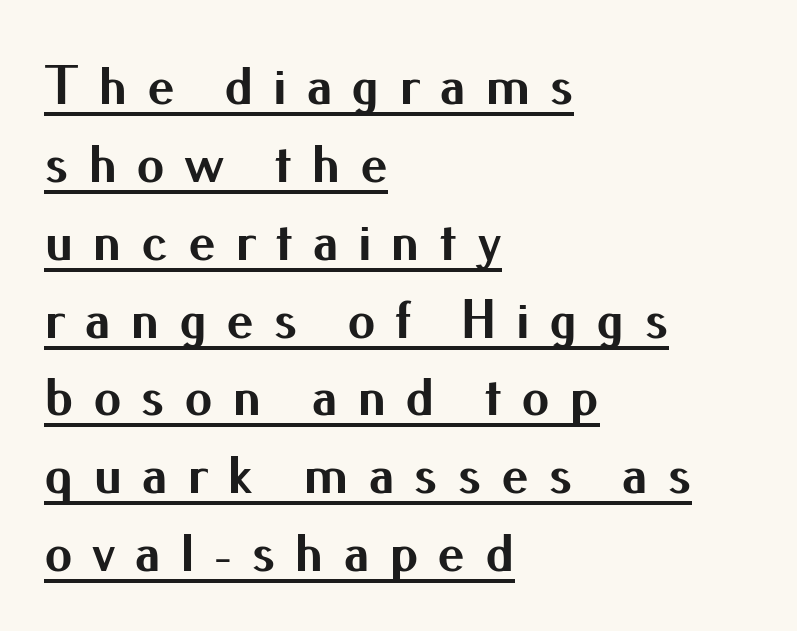
{"serif": "no", "italic": "no", "bold": "yes", "weight": "bold", "width": "normal", "stroke_contrast": "medium", "x_height": "small", "monospaced": "no", "underline": "yes", "align": "left", "line_spacing": "normal", "line_spacing_ratio": 1.39, "letter_spacing": "wide", "letter_spacing_em": 0.34, "glyph_px": 56}
